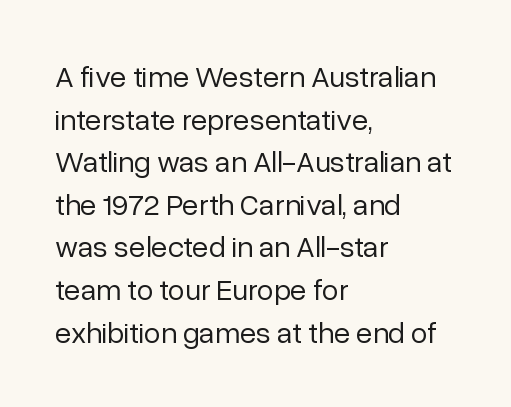
The image shows 30 px regular-weight sans-serif type, upright; set left-aligned, normal line spacing (1.42x), normal letter spacing, not underlined; low stroke contrast and a medium x-height.
